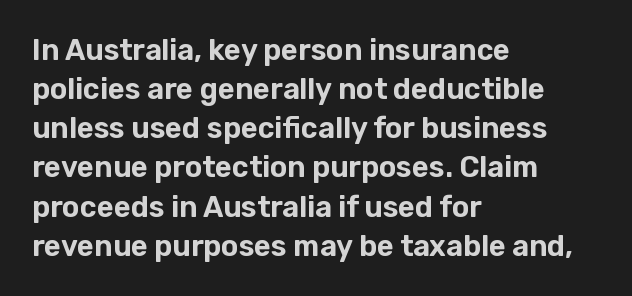
Nobody touched the tracking dial on this one. Words float on clear page, feet unadorned. The letters stand straight up with perfectly vertical stems. The face used here is proportionally spaced, like ordinary book or web type.
